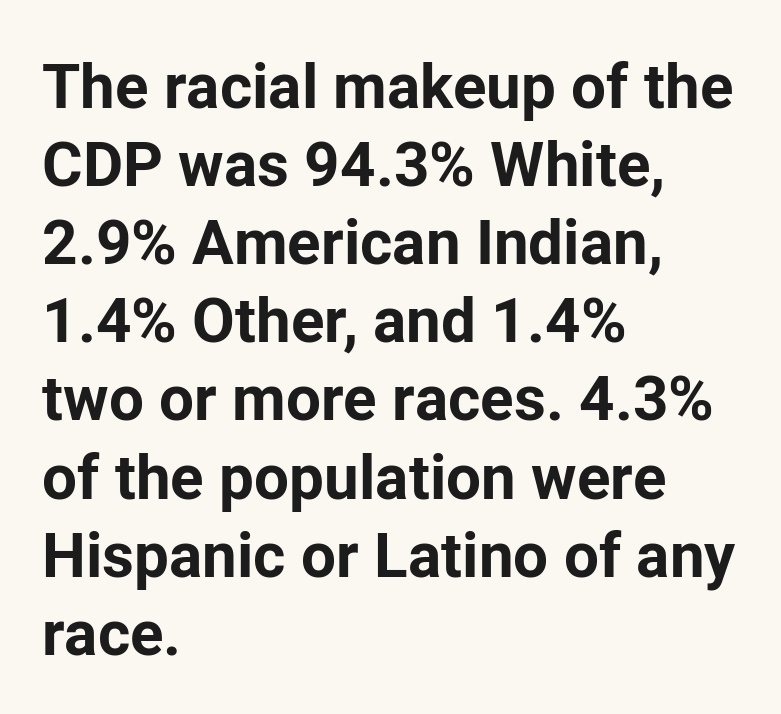
{"serif": "no", "italic": "no", "bold": "yes", "weight": "bold", "width": "normal", "stroke_contrast": "low", "x_height": "medium", "monospaced": "no", "underline": "no", "align": "left", "line_spacing": "normal", "line_spacing_ratio": 1.26, "letter_spacing": "normal", "letter_spacing_em": 0.0, "glyph_px": 62}
